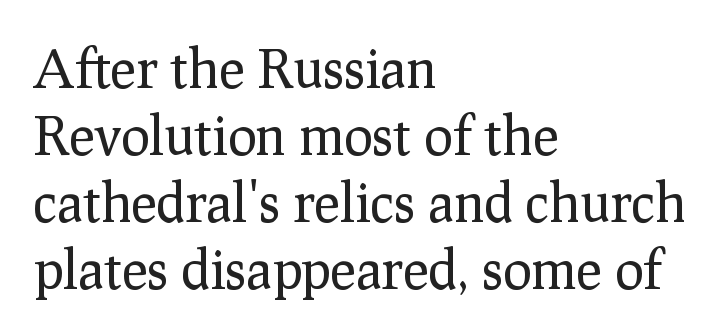
The image shows 54 px regular-weight serif type, upright; set left-aligned, line spacing 1.24x, normal letter spacing, not underlined; low stroke contrast and a medium x-height.
